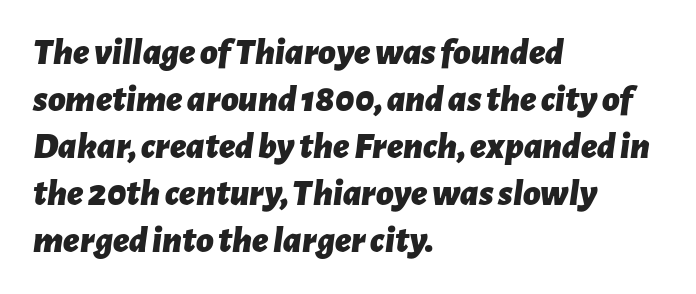
A bare baseline throughout the passage. Does the weight exceed regular? Yes, all the way to bold. Leftover space on each line is placed entirely after the last word. Emphasis-style slanted type is in use. What stands out about the letter spacing? Nothing — it is the standard amount.
